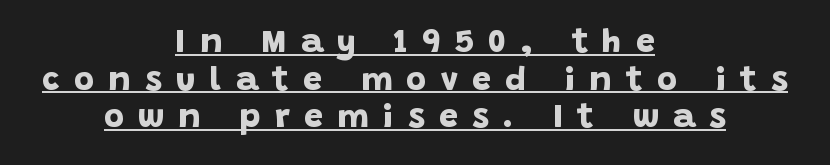
{"serif": "no", "bold": "yes", "weight": "bold", "width": "normal", "stroke_contrast": "low", "x_height": "large", "monospaced": "no", "underline": "yes", "align": "center", "line_spacing": "tight", "line_spacing_ratio": 1.11, "letter_spacing": "wide", "letter_spacing_em": 0.42, "glyph_px": 34}
